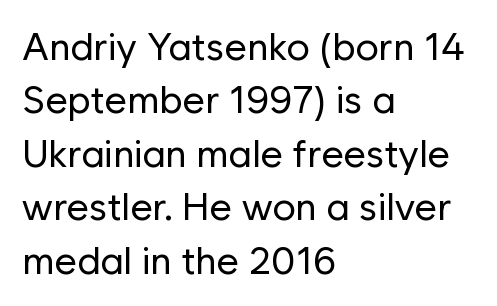
Q: Is the text bold? A: No.
Q: Is the text italic (slanted)? A: No, it is upright.
Q: Is the typeface a serif or a sans-serif typeface? A: Sans-serif.
Q: Is the text underlined? A: No.
Q: How is the paragraph aligned? A: Left-aligned.
Q: Is the spacing between letters normal or unusually wide? A: Normal.
Q: Is the spacing between lines tight, normal or loose? A: Normal.
Q: Width (condensed, normal, or wide)? A: Normal.
Q: Stroke contrast? A: Low.
Q: x-height? A: Medium.
Q: Monospaced? A: No.
